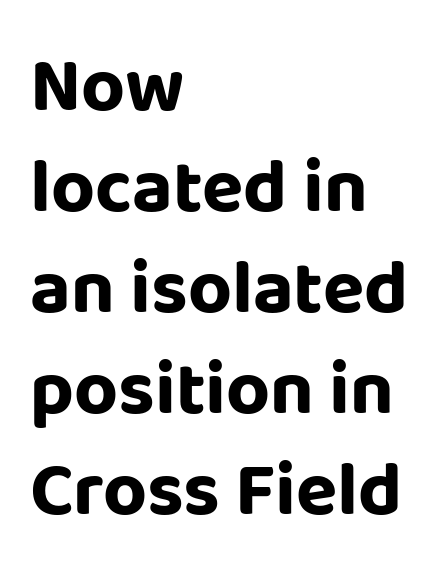
{"serif": "no", "italic": "no", "bold": "yes", "weight": "bold", "width": "normal", "stroke_contrast": "low", "x_height": "large", "monospaced": "no", "underline": "no", "align": "left", "line_spacing": "normal", "line_spacing_ratio": 1.33, "letter_spacing": "normal", "letter_spacing_em": 0.0, "glyph_px": 76}
